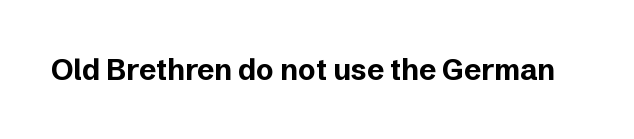
Q: Is the text bold? A: Yes.
Q: Is the text italic (slanted)? A: No, it is upright.
Q: Is the typeface a serif or a sans-serif typeface? A: Sans-serif.
Q: Is the text underlined? A: No.
Q: Is the spacing between letters normal or unusually wide? A: Normal.
Q: Width (condensed, normal, or wide)? A: Normal.
Q: Stroke contrast? A: Low.
Q: x-height? A: Medium.
Q: Monospaced? A: No.
